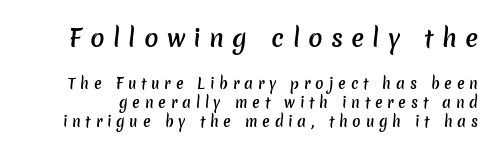
The image shows 24 px text type; set normal line spacing (1.39x), unusually wide letter spacing (+0.34 em), not underlined; the first (top) block is 1.71x larger.
